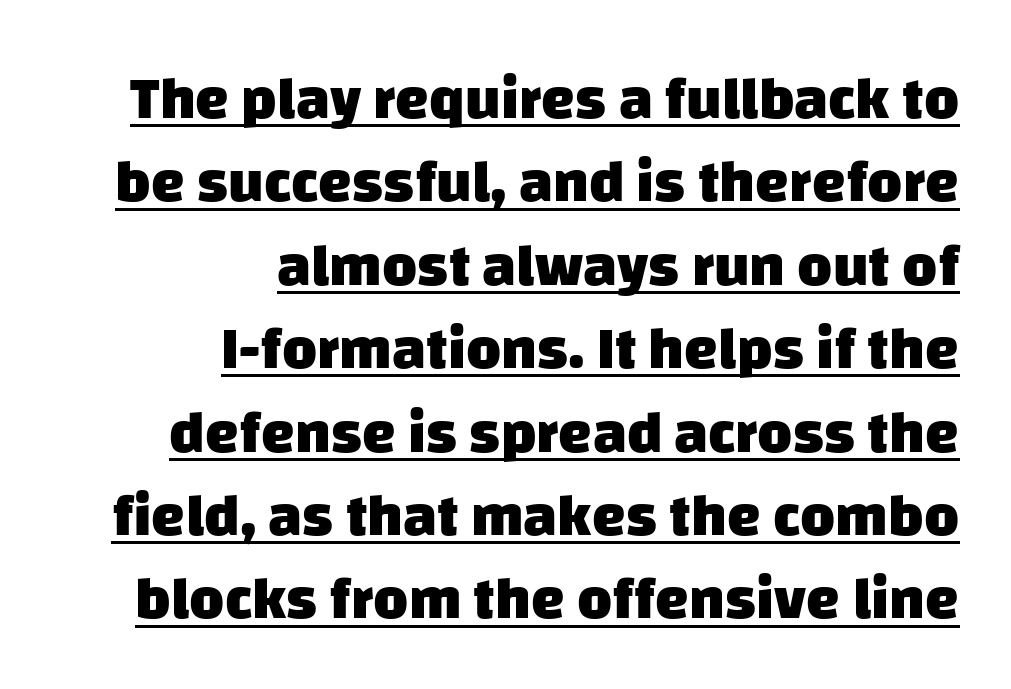
{"serif": "no", "bold": "yes", "weight": "heavy", "width": "normal", "stroke_contrast": "low", "x_height": "large", "monospaced": "no", "underline": "yes", "align": "right", "line_spacing": "normal", "line_spacing_ratio": 1.39, "letter_spacing": "normal", "letter_spacing_em": 0.0, "glyph_px": 60}
